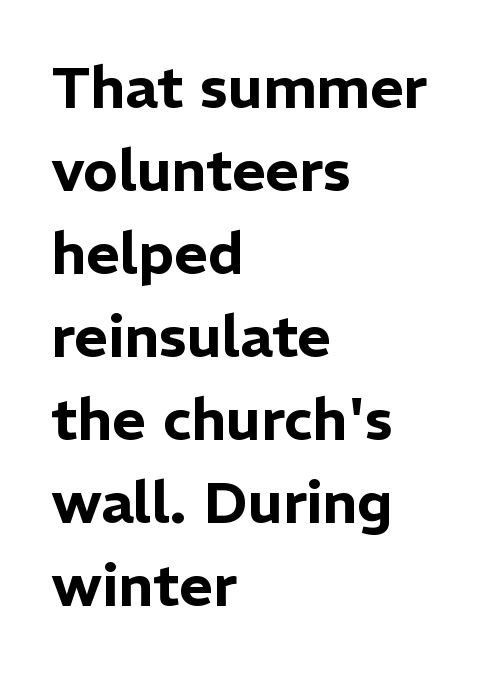
The image shows 58 px sans-serif type, upright; set left-aligned, normal line spacing (1.43x), normal letter spacing, not underlined; low stroke contrast and a medium x-height.
